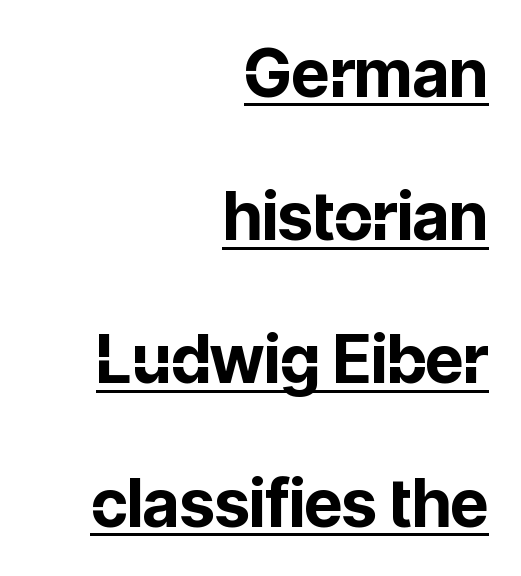
Q: Is the text bold? A: Yes.
Q: Is the text italic (slanted)? A: No, it is upright.
Q: Is the typeface a serif or a sans-serif typeface? A: Sans-serif.
Q: Is the text underlined? A: Yes.
Q: How is the paragraph aligned? A: Right-aligned.
Q: Is the spacing between letters normal or unusually wide? A: Normal.
Q: Is the spacing between lines tight, normal or loose? A: Loose.
Q: Width (condensed, normal, or wide)? A: Normal.
Q: Stroke contrast? A: Low.
Q: x-height? A: Medium.
Q: Monospaced? A: No.
